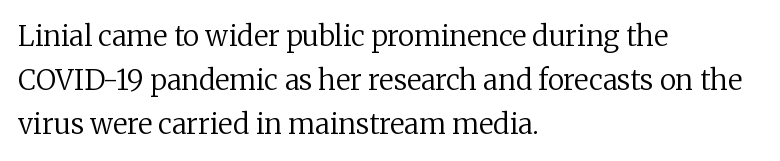
Q: Is the text bold? A: No.
Q: Is the text italic (slanted)? A: No, it is upright.
Q: Is the typeface a serif or a sans-serif typeface? A: Serif.
Q: Is the text underlined? A: No.
Q: How is the paragraph aligned? A: Left-aligned.
Q: Is the spacing between letters normal or unusually wide? A: Normal.
Q: Is the spacing between lines tight, normal or loose? A: Normal.
Q: Width (condensed, normal, or wide)? A: Normal.
Q: Stroke contrast? A: Low.
Q: x-height? A: Medium.
Q: Monospaced? A: No.
